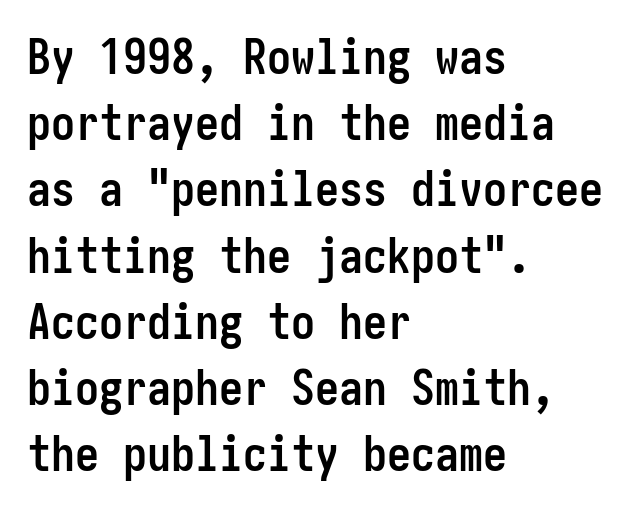
{"serif": "no", "italic": "no", "bold": "yes", "weight": "semibold", "width": "condensed", "stroke_contrast": "low", "x_height": "medium", "underline": "no", "align": "left", "line_spacing": "normal", "line_spacing_ratio": 1.38, "letter_spacing": "normal", "letter_spacing_em": 0.0, "glyph_px": 48}
